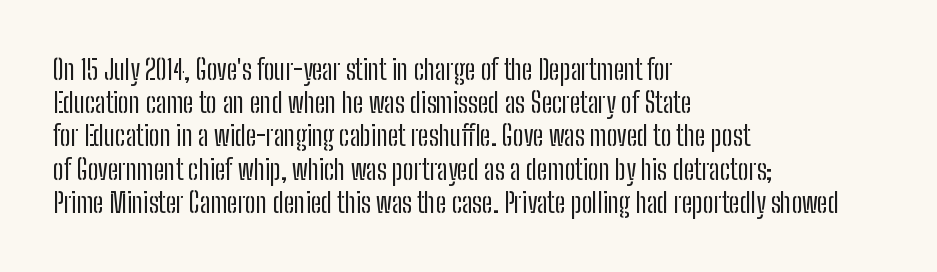
Q: Is the text bold? A: No.
Q: Is the text italic (slanted)? A: No, it is upright.
Q: Is the text underlined? A: No.
Q: How is the paragraph aligned? A: Left-aligned.
Q: Is the spacing between letters normal or unusually wide? A: Normal.
